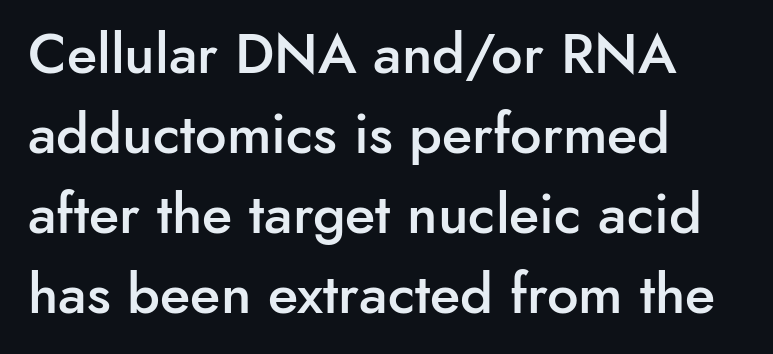
Q: Is the text bold? A: Semi-bold.
Q: Is the text italic (slanted)? A: No, it is upright.
Q: Is the typeface a serif or a sans-serif typeface? A: Sans-serif.
Q: Is the text underlined? A: No.
Q: How is the paragraph aligned? A: Left-aligned.
Q: Is the spacing between letters normal or unusually wide? A: Normal.
Q: Is the spacing between lines tight, normal or loose? A: Normal.
Q: Width (condensed, normal, or wide)? A: Normal.
Q: Stroke contrast? A: Low.
Q: x-height? A: Small.
Q: Monospaced? A: No.
